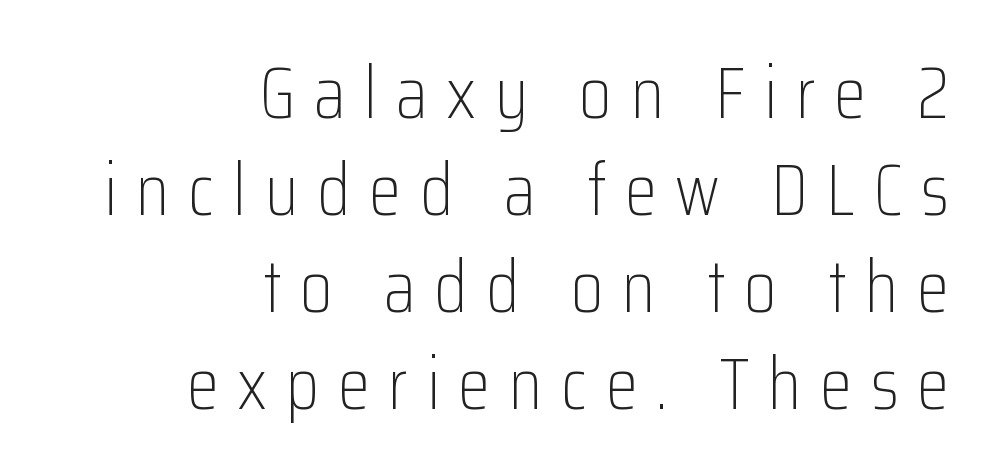
The image shows 74 px light, condensed sans-serif type, upright; set right-aligned, normal line spacing (1.31x), unusually wide letter spacing (+0.25 em), not underlined; low stroke contrast and a medium x-height.
